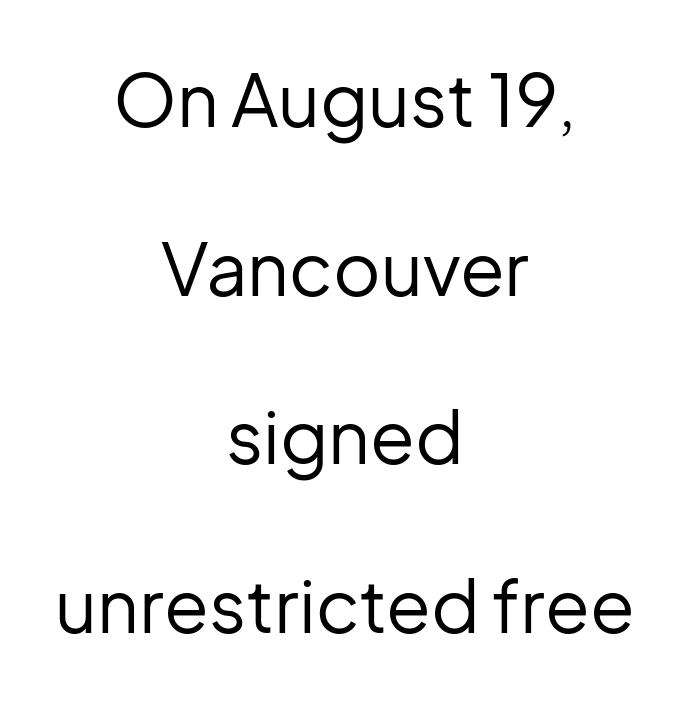
The image shows 73 px regular-weight sans-serif type, upright; set centered, loose line spacing (2.31x), normal letter spacing, not underlined; low stroke contrast and a medium x-height.
